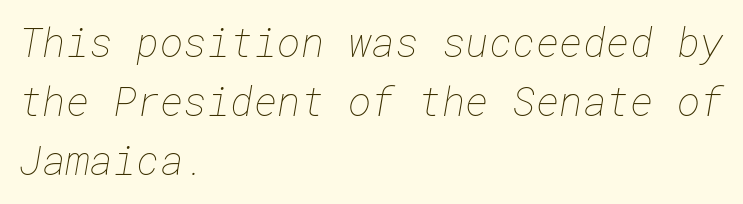
The image shows 40 px thin type; set left-aligned, normal line spacing (1.47x), normal letter spacing, not underlined; low stroke contrast and a medium x-height.
